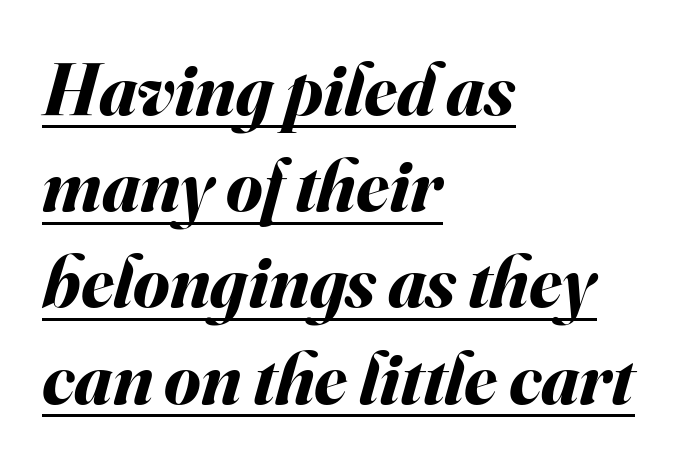
As a designer I'd log this as weight 700, bold. Is the block centered? No — it sits flush against the left margin. Notice how a bar underscores the lettering throughout. Spacing between characters is what you'd get straight out of the box. Spacing verdict: proportional, widths tailored to each character. Every character sits at an angle, as italics do.
